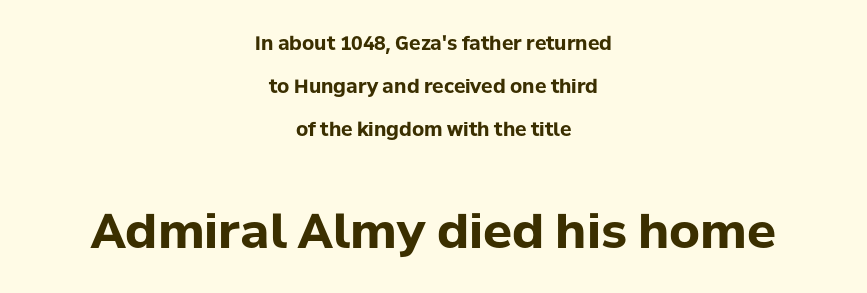
The image shows 48 px bold sans-serif type, upright; set centered, loose line spacing (2.27x), normal letter spacing, not underlined; the second (bottom) block is 2.53x larger; low stroke contrast and a medium x-height.
